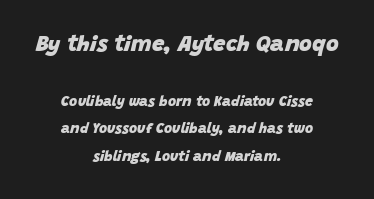
{"italic": "yes", "lean": "right", "slant_degrees": 15, "bold": "yes", "underline": "no", "align": "center", "line_spacing": "loose", "line_spacing_ratio": 1.96, "letter_spacing": "normal", "letter_spacing_em": 0.0, "larger_block": "first", "size_ratio": 1.57, "glyph_px": 22}
